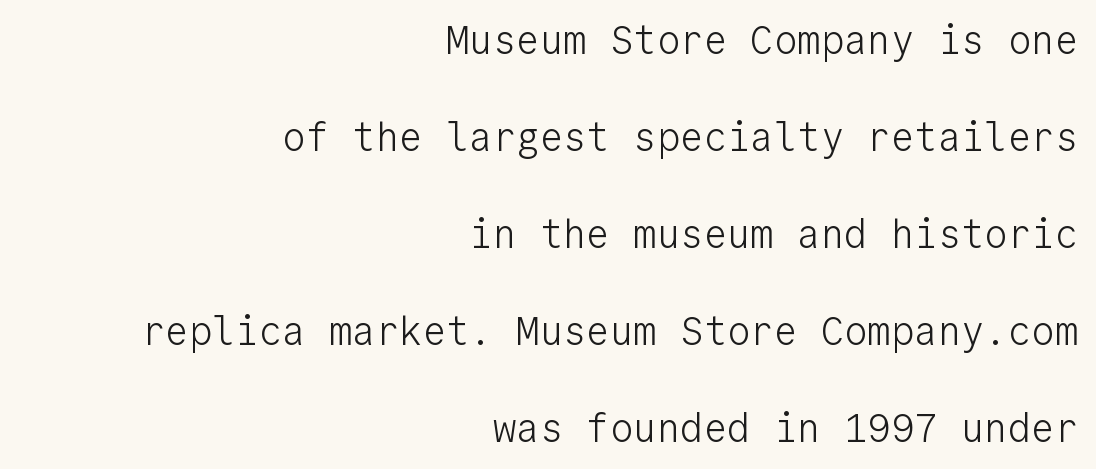
In terms of letterspacing, this is plain default setting. Notice the wide empty band between every row — that's loose leading. The axis of the letterforms is exactly vertical. The foot of each line stays bare and open.
